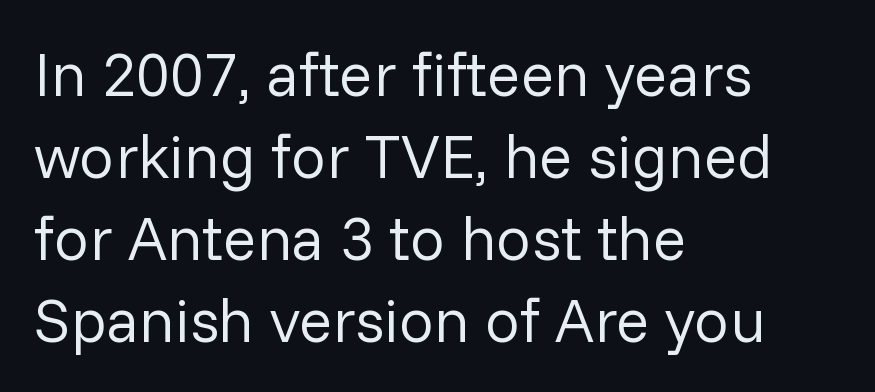
Q: Is the text bold? A: No.
Q: Is the text italic (slanted)? A: No, it is upright.
Q: Is the typeface a serif or a sans-serif typeface? A: Sans-serif.
Q: Is the text underlined? A: No.
Q: How is the paragraph aligned? A: Left-aligned.
Q: Is the spacing between letters normal or unusually wide? A: Normal.
Q: Is the spacing between lines tight, normal or loose? A: Normal.
Q: Width (condensed, normal, or wide)? A: Normal.
Q: Stroke contrast? A: Low.
Q: x-height? A: Medium.
Q: Monospaced? A: No.
